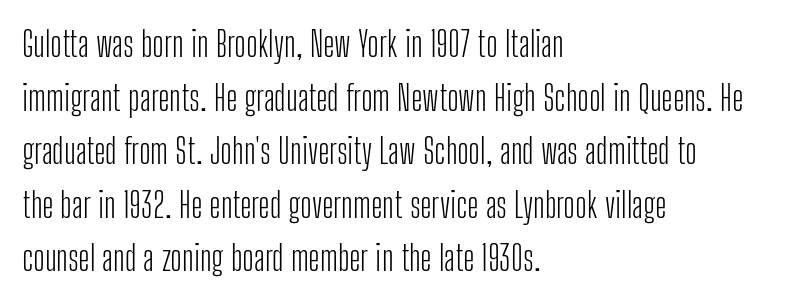
Q: Is the text bold? A: No.
Q: Is the text italic (slanted)? A: No, it is upright.
Q: Is the typeface a serif or a sans-serif typeface? A: Sans-serif.
Q: Is the text underlined? A: No.
Q: How is the paragraph aligned? A: Left-aligned.
Q: Is the spacing between letters normal or unusually wide? A: Normal.
Q: Is the spacing between lines tight, normal or loose? A: Normal.
Q: Width (condensed, normal, or wide)? A: Condensed.
Q: Stroke contrast? A: Low.
Q: x-height? A: Medium.
Q: Monospaced? A: No.
